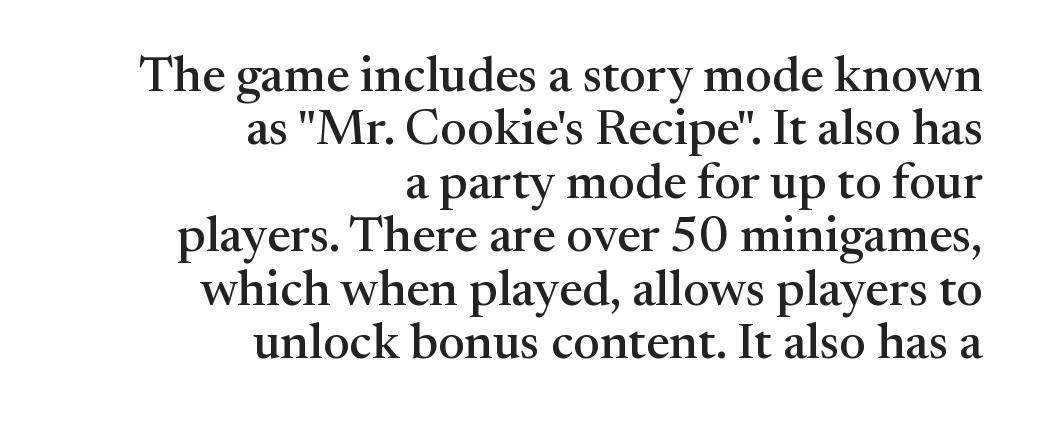
Q: Is the text italic (slanted)? A: No, it is upright.
Q: Is the typeface a serif or a sans-serif typeface? A: Serif.
Q: Is the text underlined? A: No.
Q: How is the paragraph aligned? A: Right-aligned.
Q: Is the spacing between letters normal or unusually wide? A: Normal.
Q: Is the spacing between lines tight, normal or loose? A: Tight.
Q: Width (condensed, normal, or wide)? A: Normal.
Q: Stroke contrast? A: Medium.
Q: x-height? A: Medium.
Q: Monospaced? A: No.
